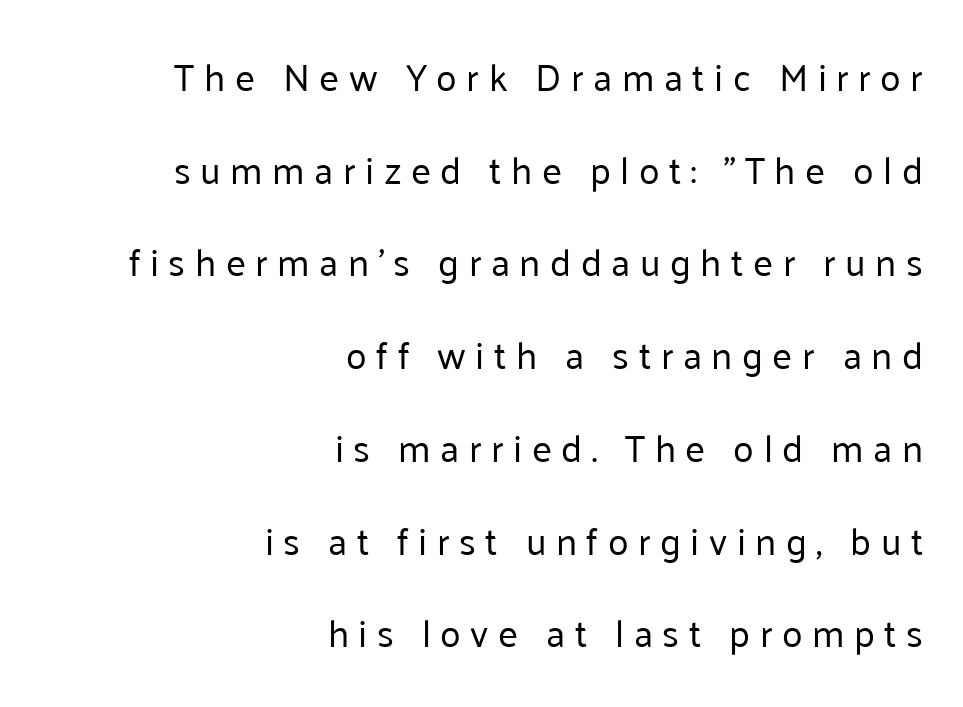
Q: Is the text bold? A: No.
Q: Is the text italic (slanted)? A: No, it is upright.
Q: Is the typeface a serif or a sans-serif typeface? A: Sans-serif.
Q: Is the text underlined? A: No.
Q: How is the paragraph aligned? A: Right-aligned.
Q: Is the spacing between letters normal or unusually wide? A: Unusually wide.
Q: Is the spacing between lines tight, normal or loose? A: Loose.
Q: Width (condensed, normal, or wide)? A: Normal.
Q: Stroke contrast? A: Low.
Q: x-height? A: Medium.
Q: Monospaced? A: No.
